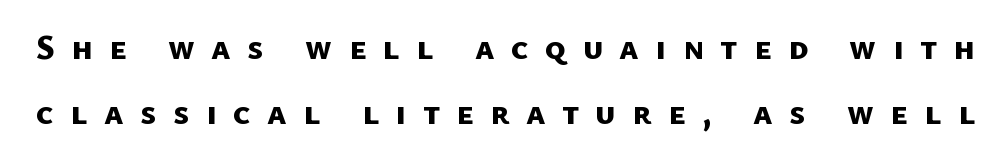
Q: Is the text bold? A: Yes.
Q: Is the typeface a serif or a sans-serif typeface? A: Sans-serif.
Q: Is the text underlined? A: No.
Q: Is the spacing between letters normal or unusually wide? A: Unusually wide.
Q: Width (condensed, normal, or wide)? A: Normal.
Q: Stroke contrast? A: Low.
Q: x-height? A: Medium.
Q: Monospaced? A: No.
